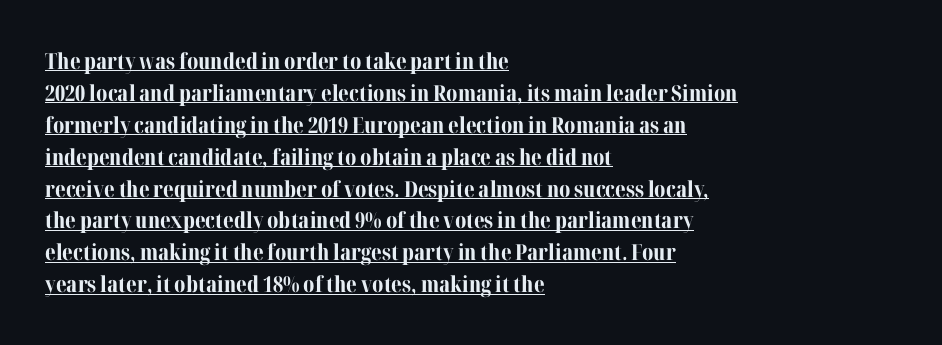
Q: Is the text bold? A: Yes.
Q: Is the text italic (slanted)? A: No, it is upright.
Q: Is the text underlined? A: Yes.
Q: How is the paragraph aligned? A: Left-aligned.
Q: Is the spacing between letters normal or unusually wide? A: Normal.
Q: Is the spacing between lines tight, normal or loose? A: Normal.
